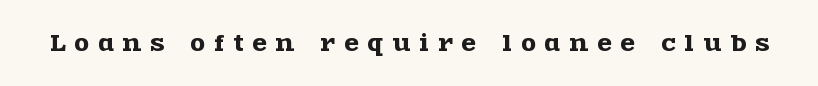
Is there any slant? The stems are plumb. Just letters on the line, the space beneath them empty. The horizontal fit of the characters is loose and conspicuously gappy.
